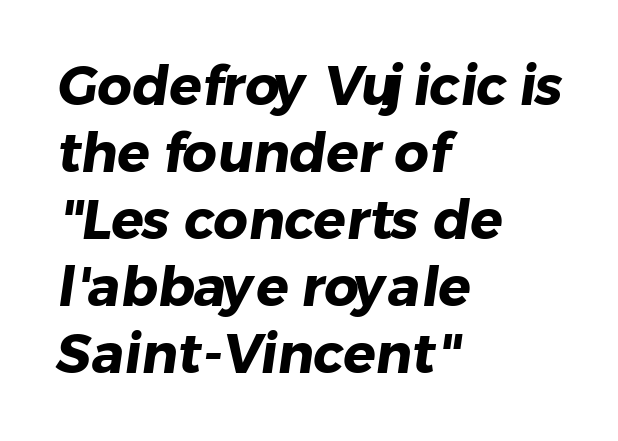
The image shows 54 px heavy sans-serif type; set left-aligned, line spacing 1.24x, normal letter spacing, not underlined; low stroke contrast and a medium x-height.
